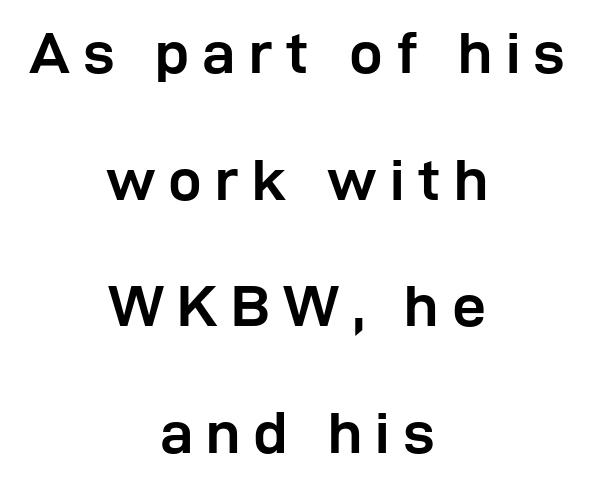
The image shows 60 px semibold sans-serif type, upright; set centered, loose line spacing (2.11x), unusually wide letter spacing (+0.22 em), not underlined; low stroke contrast and a medium x-height.
